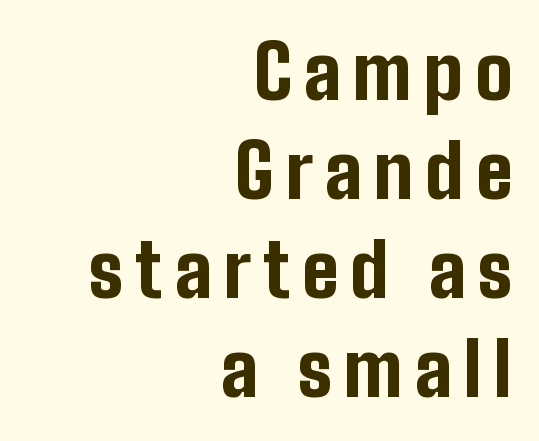
{"serif": "no", "italic": "no", "bold": "yes", "weight": "bold", "width": "condensed", "stroke_contrast": "low", "x_height": "medium", "monospaced": "no", "underline": "no", "align": "right", "line_spacing": "normal", "line_spacing_ratio": 1.34, "glyph_px": 74}
